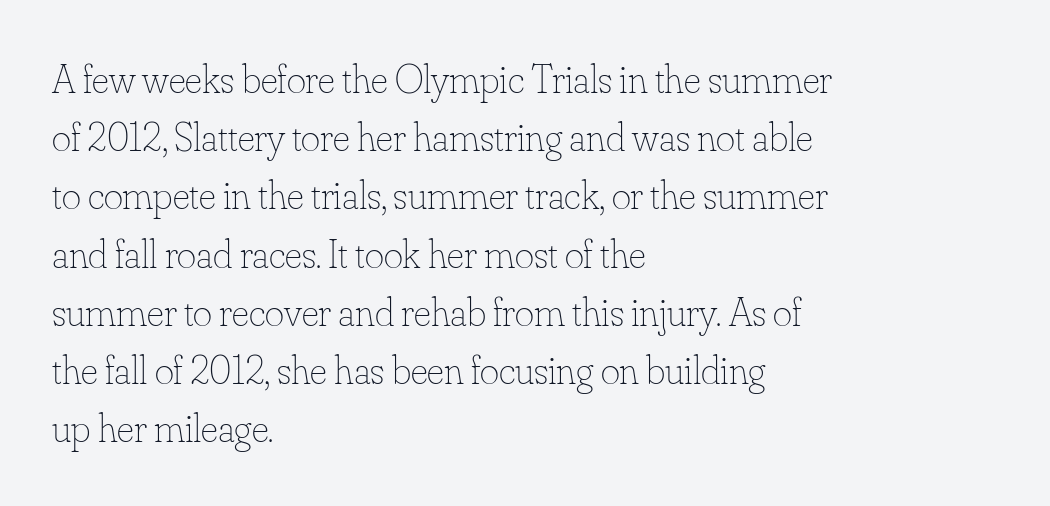
{"italic": "no", "bold": "no", "weight": "thin", "width": "normal", "stroke_contrast": "low", "x_height": "small", "monospaced": "no", "underline": "no", "align": "left", "line_spacing": "normal", "line_spacing_ratio": 1.42, "letter_spacing": "normal", "letter_spacing_em": 0.0, "glyph_px": 41}
